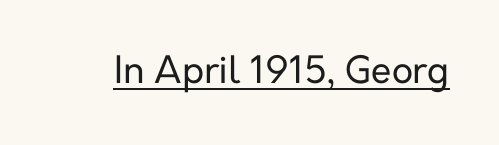
The image shows 37 px regular-weight sans-serif type, upright; set normal letter spacing, underlined; low stroke contrast and a medium x-height.
